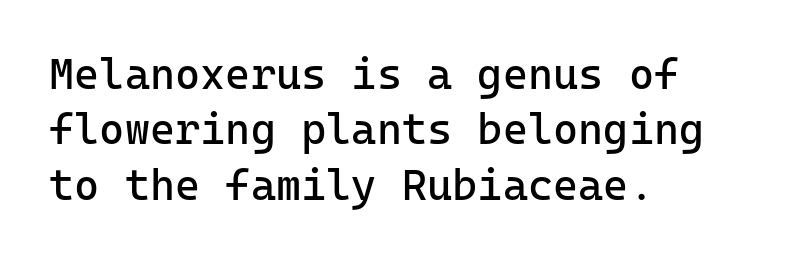
Q: Is the text bold? A: No.
Q: Is the text italic (slanted)? A: No, it is upright.
Q: Is the typeface a serif or a sans-serif typeface? A: Sans-serif.
Q: Is the text underlined? A: No.
Q: How is the paragraph aligned? A: Left-aligned.
Q: Is the spacing between letters normal or unusually wide? A: Normal.
Q: Is the spacing between lines tight, normal or loose? A: Normal.
Q: Width (condensed, normal, or wide)? A: Normal.
Q: Stroke contrast? A: Low.
Q: x-height? A: Medium.
Q: Monospaced? A: Yes.
